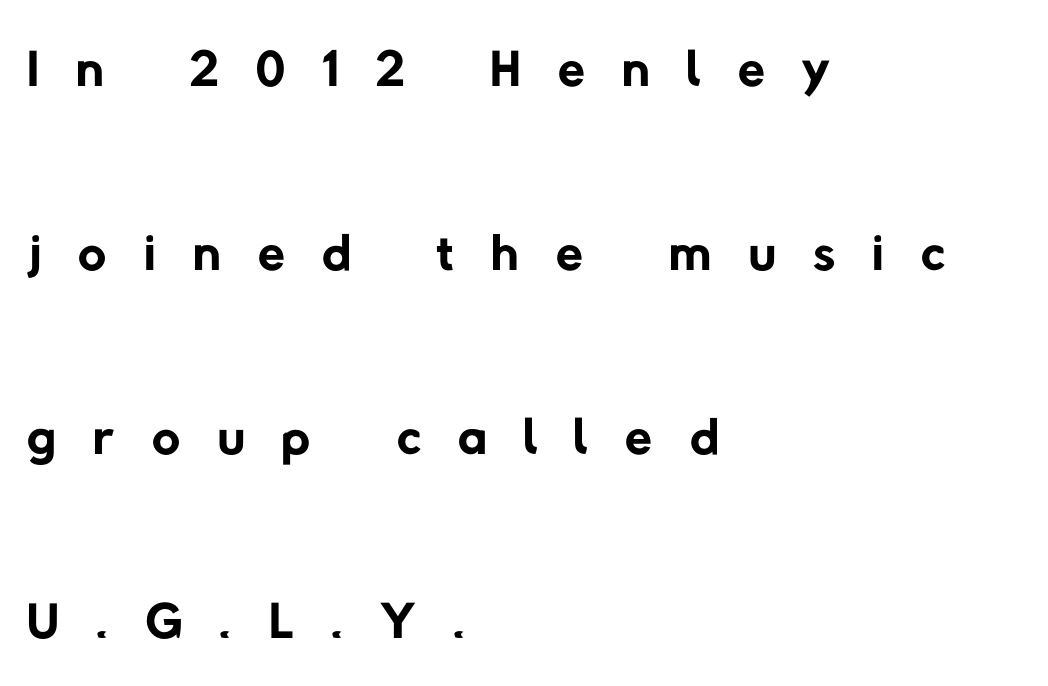
{"serif": "no", "bold": "no", "weight": "regular", "width": "normal", "stroke_contrast": "low", "x_height": "medium", "monospaced": "no", "underline": "no", "align": "left", "line_spacing": "loose", "line_spacing_ratio": 2.36, "letter_spacing": "wide", "letter_spacing_em": 0.48, "glyph_px": 78}
